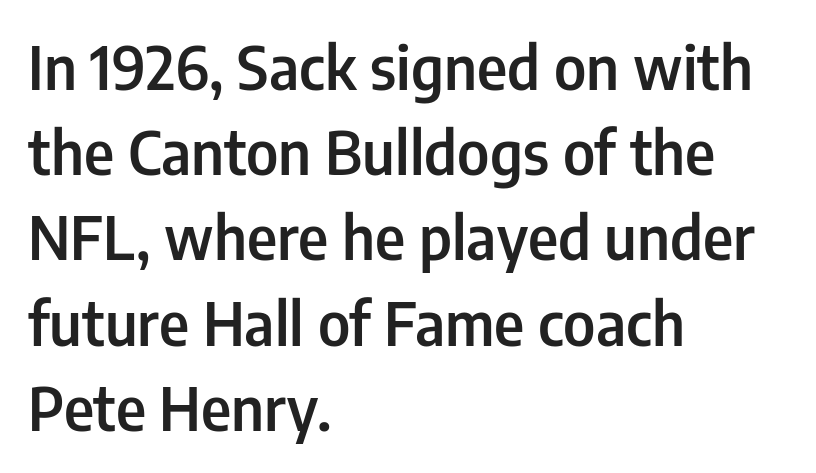
Q: Is the text bold? A: Semi-bold.
Q: Is the text italic (slanted)? A: No, it is upright.
Q: Is the typeface a serif or a sans-serif typeface? A: Sans-serif.
Q: Is the text underlined? A: No.
Q: How is the paragraph aligned? A: Left-aligned.
Q: Is the spacing between letters normal or unusually wide? A: Normal.
Q: Is the spacing between lines tight, normal or loose? A: Normal.
Q: Width (condensed, normal, or wide)? A: Condensed.
Q: Stroke contrast? A: Low.
Q: x-height? A: Medium.
Q: Monospaced? A: No.
